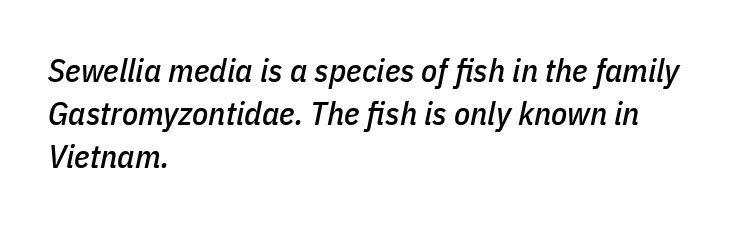
{"italic": "yes", "lean": "right", "slant_degrees": 11, "width": "condensed", "stroke_contrast": "low", "x_height": "medium", "monospaced": "no", "underline": "no", "align": "left", "line_spacing": "normal", "line_spacing_ratio": 1.3, "letter_spacing": "normal", "letter_spacing_em": 0.0, "glyph_px": 33}
